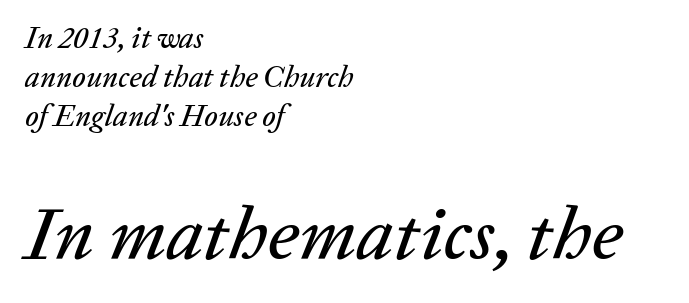
The image shows 75 px text type, italic (leaning right); set left-aligned, normal line spacing (1.3x), normal letter spacing, not underlined; the second (bottom) block is 2.5x larger; low stroke contrast and a medium x-height.
